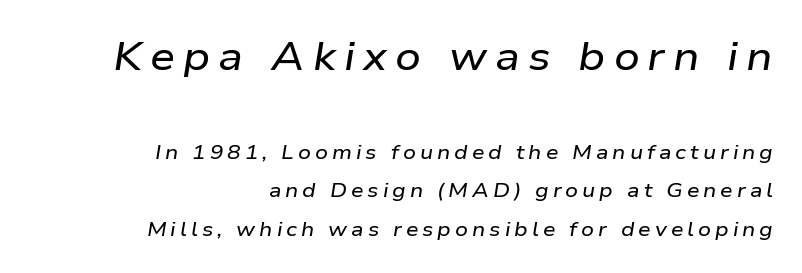
{"italic": "yes", "lean": "right", "slant_degrees": 9, "width": "wide", "stroke_contrast": "low", "x_height": "medium", "monospaced": "no", "underline": "no", "align": "right", "line_spacing": "loose", "line_spacing_ratio": 1.92, "letter_spacing": "wide", "letter_spacing_em": 0.2, "larger_block": "first", "size_ratio": 2.0, "glyph_px": 40}
